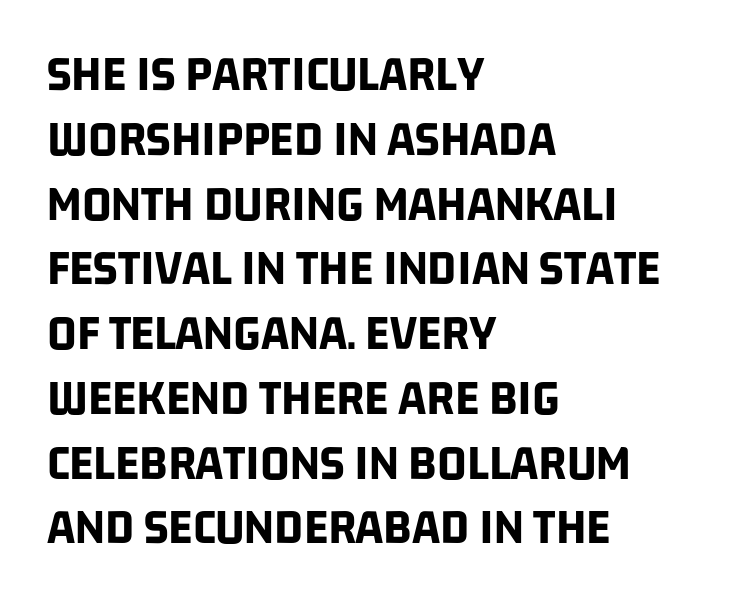
{"serif": "no", "bold": "yes", "weight": "bold", "width": "condensed", "stroke_contrast": "low", "x_height": "large", "monospaced": "no", "underline": "no", "align": "left", "line_spacing": "normal", "line_spacing_ratio": 1.27, "letter_spacing": "normal", "letter_spacing_em": 0.0, "glyph_px": 51}
